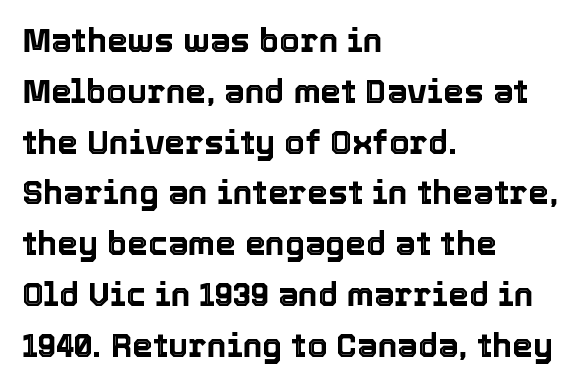
Q: Is the text italic (slanted)? A: No, it is upright.
Q: Is the text underlined? A: No.
Q: How is the paragraph aligned? A: Left-aligned.
Q: Is the spacing between letters normal or unusually wide? A: Normal.
Q: Is the spacing between lines tight, normal or loose? A: Normal.
Q: Width (condensed, normal, or wide)? A: Normal.
Q: x-height? A: Medium.
Q: Monospaced? A: No.
